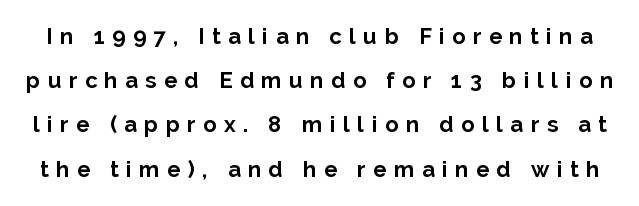
{"italic": "no", "bold": "yes", "underline": "no", "line_spacing": "loose", "line_spacing_ratio": 2.01, "letter_spacing": "wide", "letter_spacing_em": 0.34, "glyph_px": 22}
